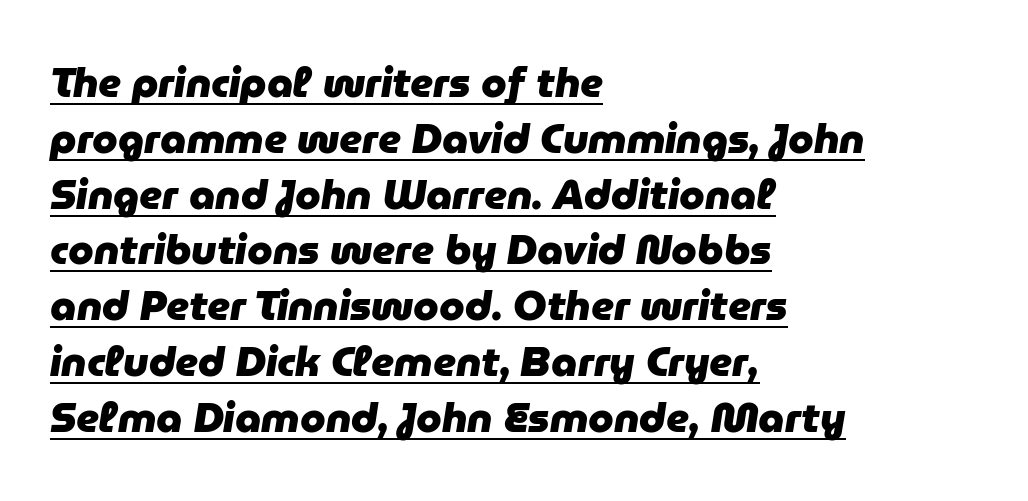
Q: Is the text bold? A: Yes.
Q: Is the text italic (slanted)? A: Yes, it leans right by about 9 degrees.
Q: Is the text underlined? A: Yes.
Q: How is the paragraph aligned? A: Left-aligned.
Q: Is the spacing between letters normal or unusually wide? A: Normal.
Q: Is the spacing between lines tight, normal or loose? A: Normal.
Q: Width (condensed, normal, or wide)? A: Normal.
Q: Stroke contrast? A: Low.
Q: x-height? A: Medium.
Q: Monospaced? A: No.
